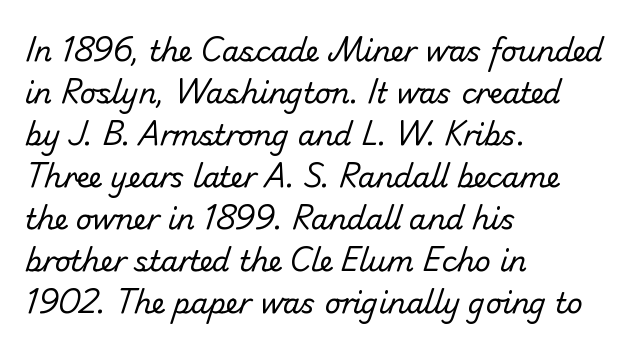
{"serif": "no", "bold": "no", "weight": "regular", "width": "normal", "stroke_contrast": "low", "x_height": "small", "monospaced": "no", "underline": "no", "align": "left", "line_spacing": "normal", "line_spacing_ratio": 1.5, "letter_spacing": "normal", "letter_spacing_em": 0.0, "glyph_px": 28}
